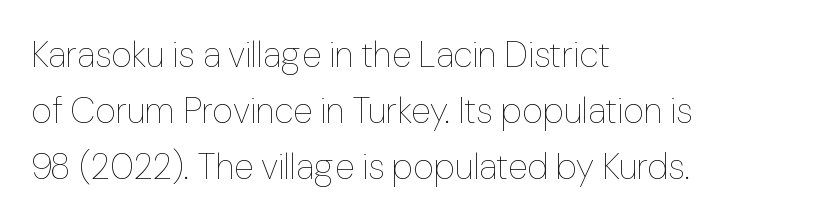
The image shows 36 px thin type, upright; set left-aligned, normal line spacing (1.55x), normal letter spacing, not underlined; low stroke contrast and a medium x-height.
